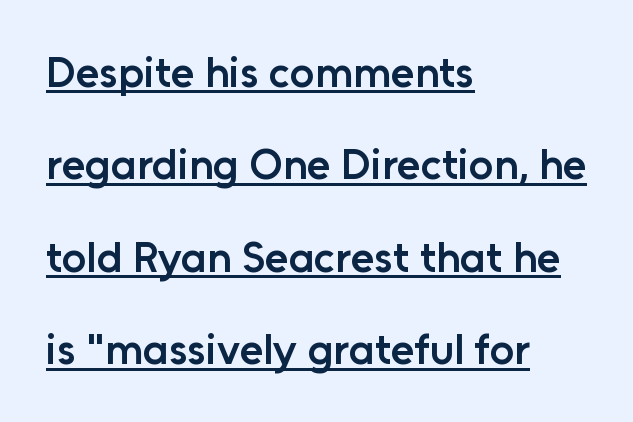
The image shows 43 px semibold sans-serif type, upright; set left-aligned, loose line spacing (2.15x), normal letter spacing, underlined; low stroke contrast and a medium x-height.
